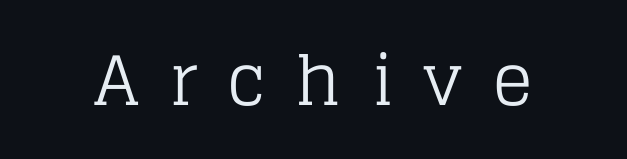
The passage is arranged like a title page — every line centered. These lines were composed using upright roman letters. The area under the type is left untouched. The typeface chosen for these lines features serifs. Glyph-to-glyph distance is far greater than everyday printed text.
